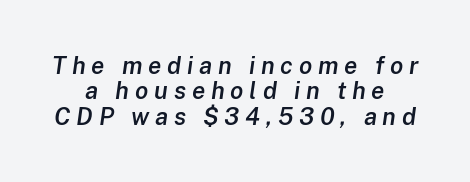
Q: Is the text bold? A: Semi-bold.
Q: Is the text italic (slanted)? A: Yes, it leans right by about 8 degrees.
Q: Is the text underlined? A: No.
Q: How is the paragraph aligned? A: Centered.
Q: Is the spacing between letters normal or unusually wide? A: Unusually wide.
Q: Is the spacing between lines tight, normal or loose? A: Tight.
